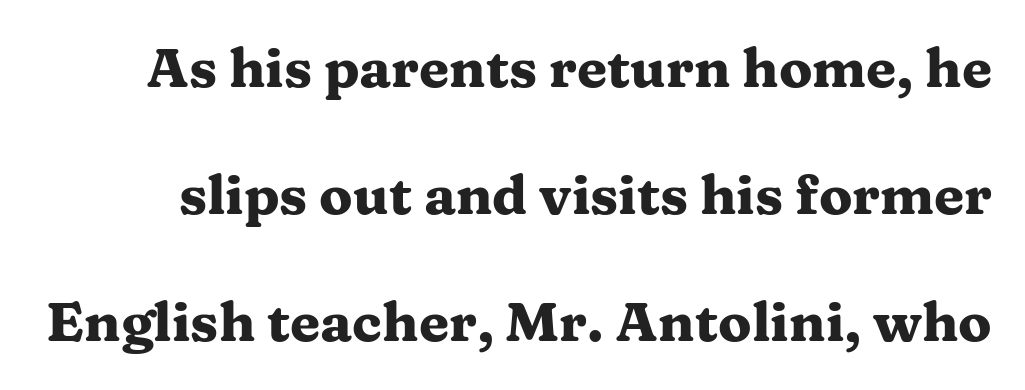
What kind of face is this? One with serifs. The line texture is even and compact thanks to regular tracking. In terms of leading, this rendering errs on the spacious side. The zone under the glyphs is completely vacant. Here the designer chose a conventional face with non-uniform glyph widths. This sample uses an upright cut, with every glyph sitting square on the baseline.
